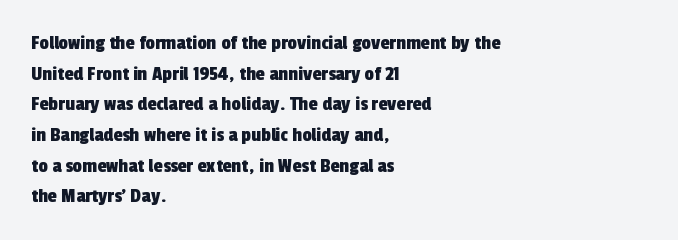
Honestly, the letter spacing is just normal — you wouldn't notice it. Is there much room between lines? A standard amount, neither cramped nor airy. Horizontal alignment here is leftward, the default for most running prose. Glance below the letters and you will spot only blank space.
